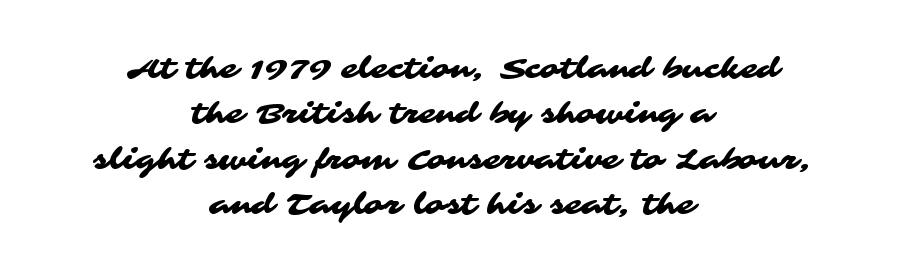
{"serif": "no", "width": "wide", "stroke_contrast": "medium", "x_height": "medium", "monospaced": "no", "underline": "no", "align": "center", "line_spacing": "normal", "line_spacing_ratio": 1.62, "letter_spacing": "normal", "letter_spacing_em": 0.0, "glyph_px": 28}
